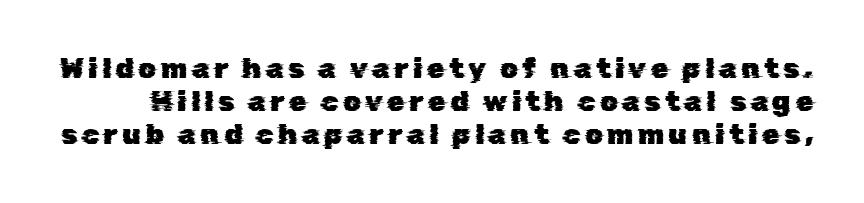
Q: Is the typeface a serif or a sans-serif typeface? A: Sans-serif.
Q: Is the text underlined? A: No.
Q: Width (condensed, normal, or wide)? A: Normal.
Q: Stroke contrast? A: Low.
Q: x-height? A: Medium.
Q: Monospaced? A: No.
